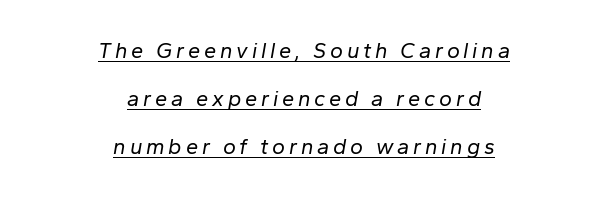
{"italic": "yes", "lean": "right", "slant_degrees": 10, "bold": "no", "underline": "yes", "align": "center", "line_spacing": "loose", "line_spacing_ratio": 2.19, "glyph_px": 22}
